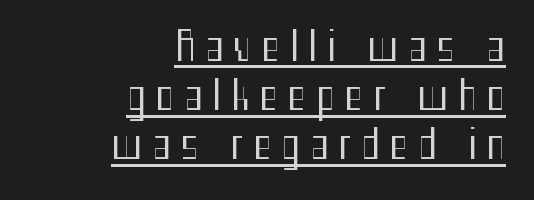
The image shows 40 px regular-weight, condensed sans-serif type, upright; set right-aligned, line spacing 1.23x, unusually wide letter spacing (+0.24 em), underlined; medium stroke contrast and a medium x-height.
